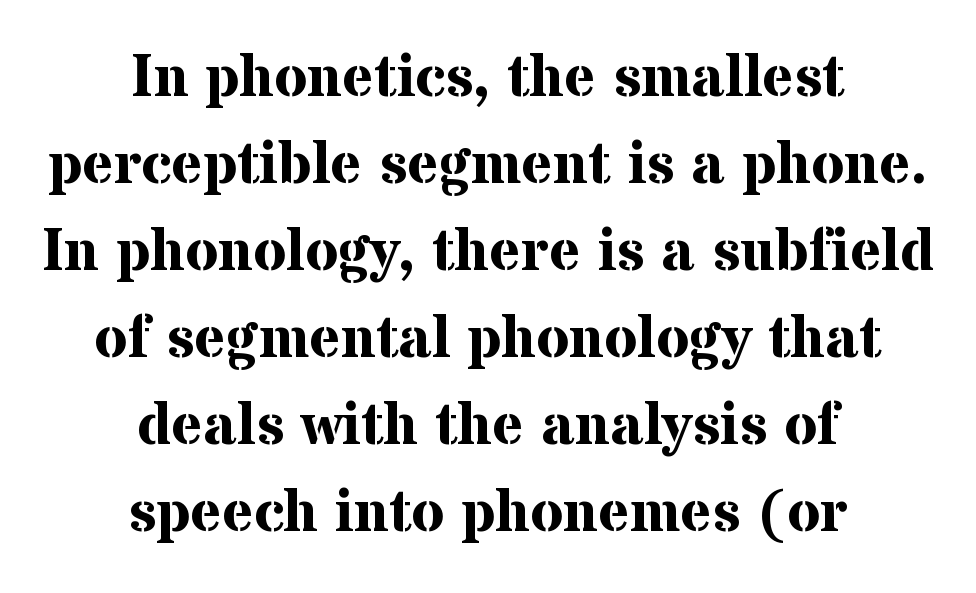
{"serif": "yes", "italic": "no", "bold": "yes", "weight": "bold", "width": "normal", "stroke_contrast": "medium", "x_height": "medium", "monospaced": "no", "underline": "no", "align": "center", "line_spacing": "normal", "line_spacing_ratio": 1.45, "letter_spacing": "normal", "letter_spacing_em": 0.0, "glyph_px": 60}
